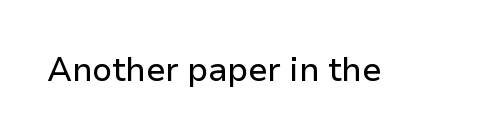
{"serif": "no", "italic": "no", "width": "normal", "stroke_contrast": "low", "x_height": "medium", "monospaced": "no", "underline": "no", "letter_spacing": "normal", "letter_spacing_em": 0.0, "glyph_px": 33}
